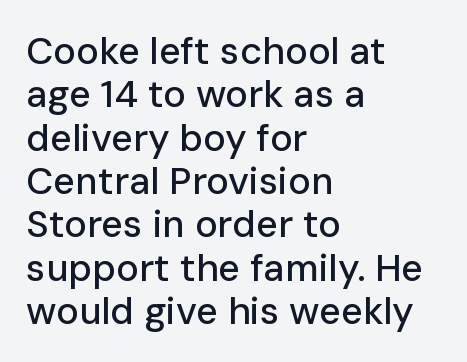
Does the leading feel generous? Not at all — it's pinched. The lettering stays uniformly vertical, giving the passage a roman look. A classic flush-left, rag-right setting is used for this passage. The specimen omits any rule beneath the text block's lines. This rendering employs a face without finishing strokes, i.e., a sans-serif. The horizontal fit of the characters is conventional and even.
